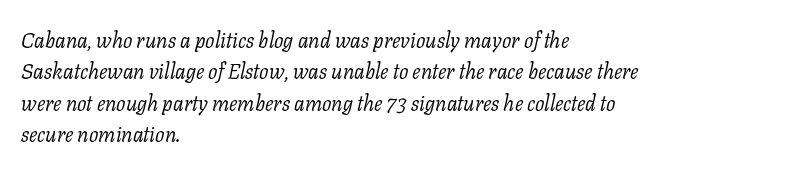
{"italic": "yes", "lean": "right", "slant_degrees": 11, "bold": "no", "underline": "no", "align": "left", "line_spacing": "normal", "line_spacing_ratio": 1.5, "letter_spacing": "normal", "letter_spacing_em": 0.0, "glyph_px": 21}
